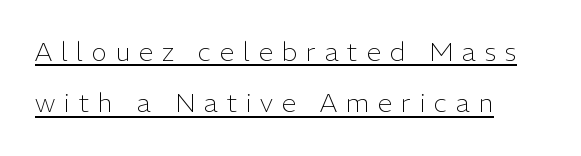
The image shows 26 px text type, upright; set left-aligned, loose line spacing (1.98x), unusually wide letter spacing (+0.34 em), underlined.
